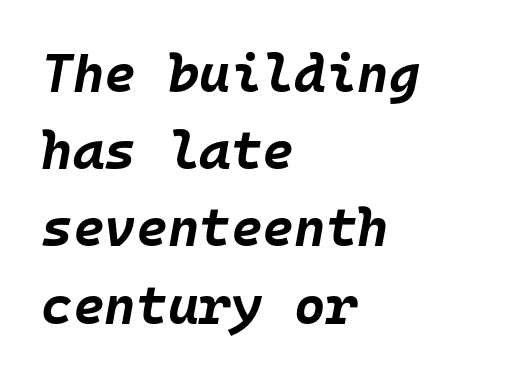
Q: Is the text bold? A: Yes.
Q: Is the text italic (slanted)? A: Yes, it leans right by about 10 degrees.
Q: Is the text underlined? A: No.
Q: How is the paragraph aligned? A: Left-aligned.
Q: Is the spacing between letters normal or unusually wide? A: Normal.
Q: Is the spacing between lines tight, normal or loose? A: Normal.
Q: Width (condensed, normal, or wide)? A: Normal.
Q: Stroke contrast? A: Low.
Q: x-height? A: Large.
Q: Monospaced? A: Yes.
